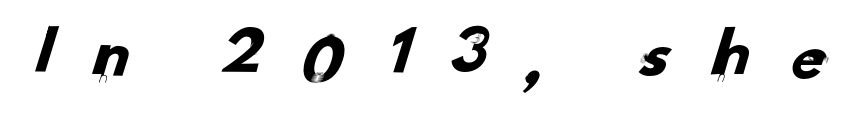
The image shows 74 px sans-serif type; set unusually wide letter spacing (+0.5 em), not underlined; low stroke contrast and a small x-height.
